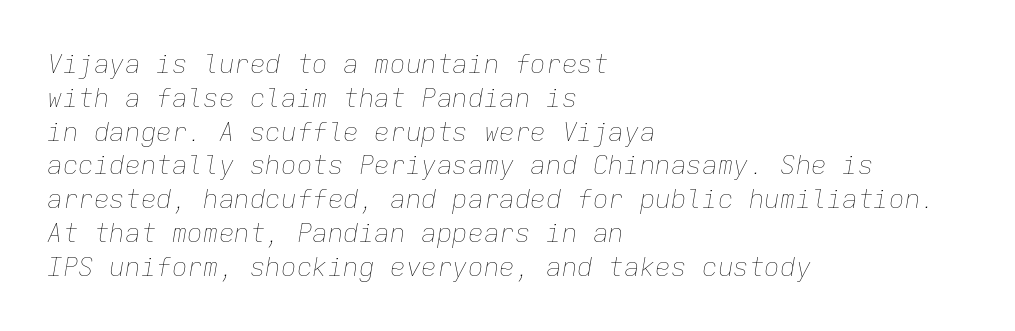
Q: Is the text bold? A: No.
Q: Is the text italic (slanted)? A: Yes, it leans right by about 9 degrees.
Q: Is the text underlined? A: No.
Q: How is the paragraph aligned? A: Left-aligned.
Q: Is the spacing between letters normal or unusually wide? A: Normal.
Q: Is the spacing between lines tight, normal or loose? A: Normal.
